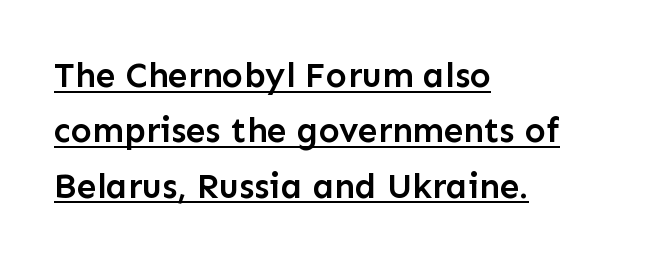
Leading matches the norm, producing a regular column. Every row of glyphs begins at an identical x-position on the left. Vertical strokes here are truly vertical. Does the type have serifs? No, each stem ends abruptly. The characters look somewhat weighty, a semibold short of true bold.
